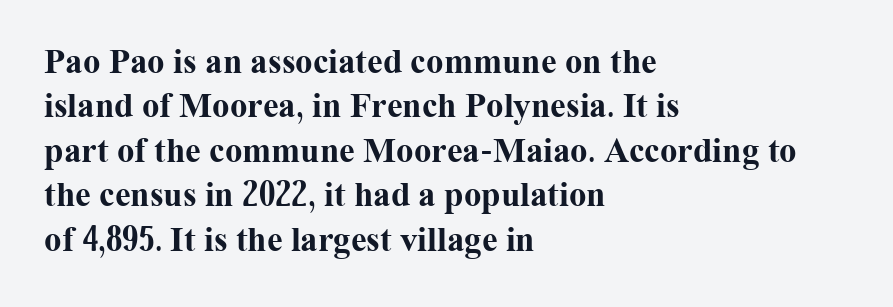
{"serif": "yes", "italic": "no", "bold": "yes", "weight": "bold", "width": "normal", "stroke_contrast": "medium", "x_height": "medium", "monospaced": "no", "underline": "no", "align": "left", "line_spacing": "normal", "line_spacing_ratio": 1.27, "letter_spacing": "normal", "letter_spacing_em": 0.0, "glyph_px": 35}
